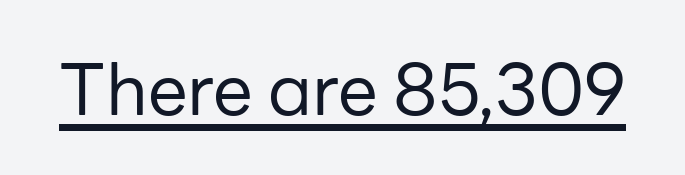
Is this a fixed-width face? No — the glyphs have proportional, varying widths. Inter-character spacing is left at the font's built-in metrics. Observe the absence of serifs on each vertical stroke in this sample. It's the straight-up-and-down kind of type. Stem width sits at or under what a default text font uses.
